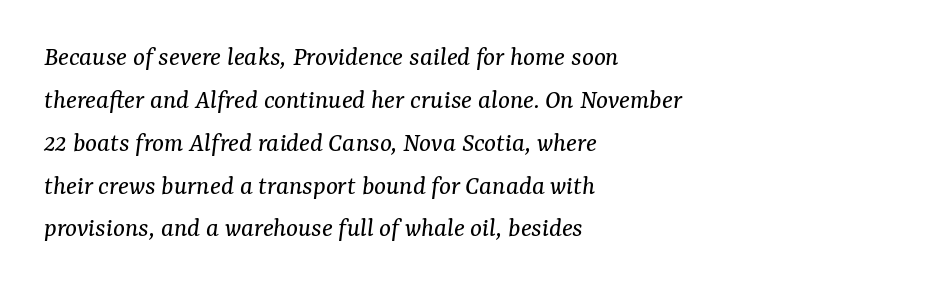
Think of a printed novel: that variable character pitch is what you see here. This sample uses a serif face. The letters look calm and open, with moderate or lighter stems. Compared with a centered layout, this one pins lines to the left instead. The strip under each line holds only bare page. Yep, that's italic — everything's leaning.
